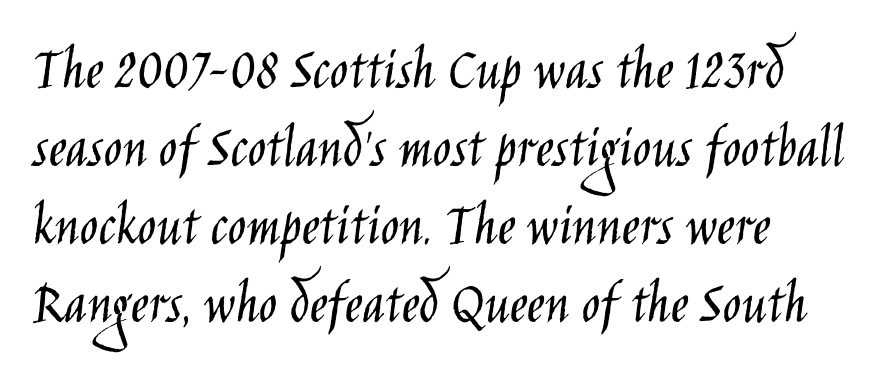
{"serif": "no", "bold": "no", "weight": "light", "width": "condensed", "stroke_contrast": "low", "x_height": "large", "monospaced": "no", "underline": "no", "align": "left", "line_spacing": "normal", "line_spacing_ratio": 1.28, "letter_spacing": "normal", "letter_spacing_em": 0.0, "glyph_px": 61}
